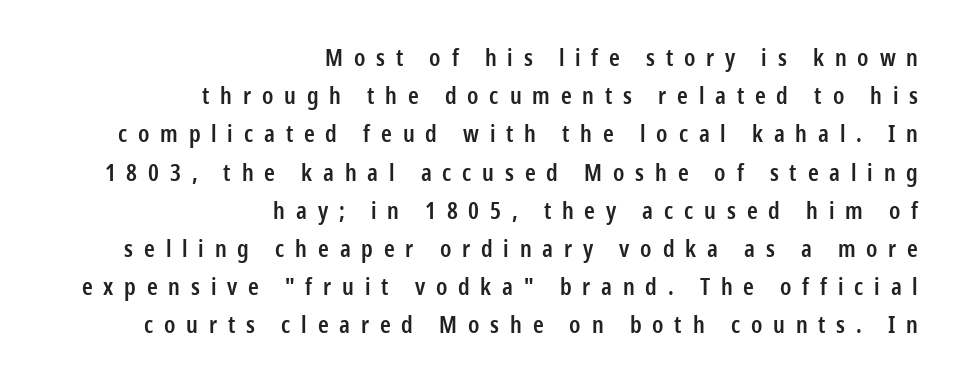
Q: Is the text bold? A: Semi-bold.
Q: Is the text italic (slanted)? A: No, it is upright.
Q: Is the text underlined? A: No.
Q: How is the paragraph aligned? A: Right-aligned.
Q: Is the spacing between letters normal or unusually wide? A: Unusually wide.
Q: Is the spacing between lines tight, normal or loose? A: Normal.
